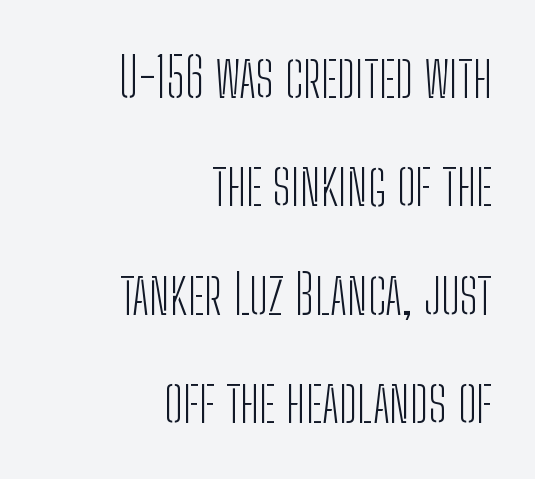
Q: Is the text bold? A: No.
Q: Is the text italic (slanted)? A: No, it is upright.
Q: Is the typeface a serif or a sans-serif typeface? A: Sans-serif.
Q: Is the text underlined? A: No.
Q: How is the paragraph aligned? A: Right-aligned.
Q: Is the spacing between letters normal or unusually wide? A: Normal.
Q: Is the spacing between lines tight, normal or loose? A: Loose.
Q: Width (condensed, normal, or wide)? A: Condensed.
Q: Stroke contrast? A: Low.
Q: x-height? A: Medium.
Q: Monospaced? A: No.
